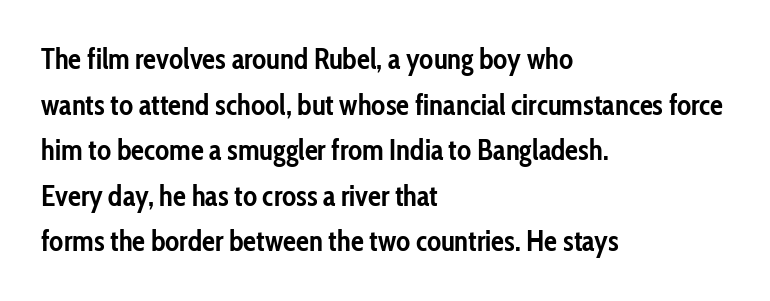
The string is rendered with underlining switched off. Observe the absence of serifs on each vertical stroke in this sample. I'd describe the lettering as bold — thick and assertive. The rendering uses natural spacing where letterforms have individual widths.
